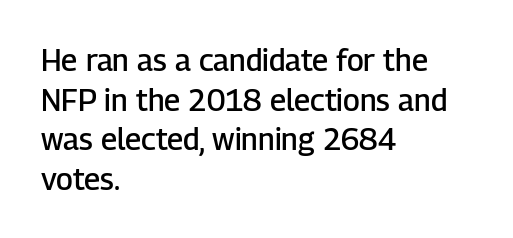
Q: Is the text bold? A: Semi-bold.
Q: Is the text italic (slanted)? A: No, it is upright.
Q: Is the typeface a serif or a sans-serif typeface? A: Sans-serif.
Q: Is the text underlined? A: No.
Q: How is the paragraph aligned? A: Left-aligned.
Q: Is the spacing between letters normal or unusually wide? A: Normal.
Q: Is the spacing between lines tight, normal or loose? A: Normal.
Q: Width (condensed, normal, or wide)? A: Normal.
Q: Stroke contrast? A: Low.
Q: x-height? A: Medium.
Q: Monospaced? A: No.
